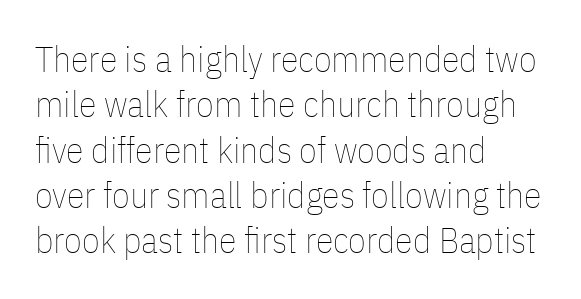
Rule under the text: the space is simply empty. Rows of type keep a routine distance in the vertical direction. There is no visible air inserted between adjacent glyphs. Quick note: not italic, upright. Stems and bowls with no extra thickness — not bold.
